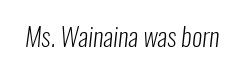
{"bold": "no", "underline": "no", "letter_spacing": "normal", "letter_spacing_em": 0.0, "glyph_px": 26}
